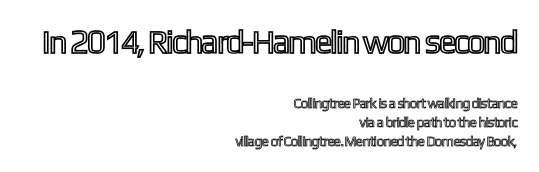
Q: Is the text italic (slanted)? A: No, it is upright.
Q: Is the text underlined? A: No.
Q: How is the paragraph aligned? A: Right-aligned.
Q: Is the spacing between letters normal or unusually wide? A: Normal.
Q: Is the spacing between lines tight, normal or loose? A: Normal.
Q: Which block of text is set in a larger size, the first (top) or the second (bottom)? A: The first (top) one.
Q: Width (condensed, normal, or wide)? A: Condensed.
Q: x-height? A: Medium.
Q: Monospaced? A: No.
